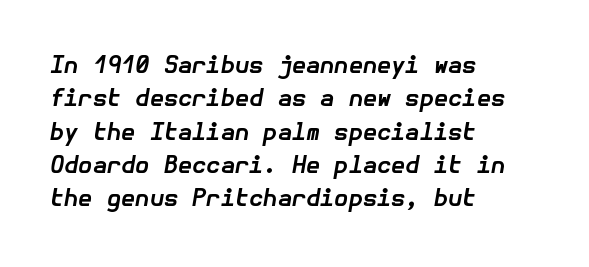
Q: Is the text bold? A: Yes.
Q: Is the text italic (slanted)? A: Yes, it leans right by about 10 degrees.
Q: Is the text underlined? A: No.
Q: How is the paragraph aligned? A: Left-aligned.
Q: Is the spacing between letters normal or unusually wide? A: Normal.
Q: Is the spacing between lines tight, normal or loose? A: Normal.
